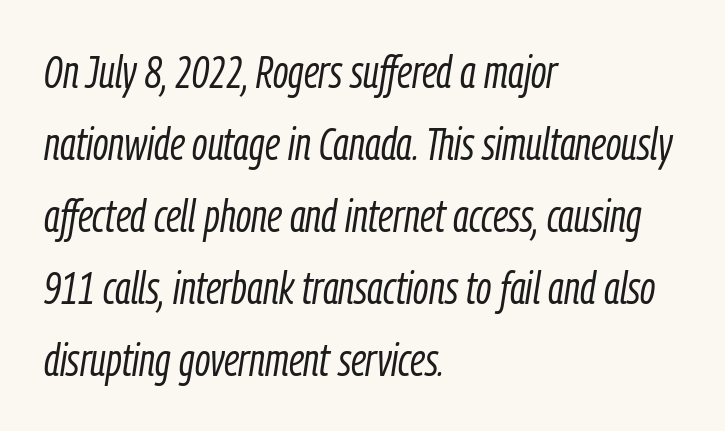
This rendering leaves character spacing at its baseline value. Looking at the ascenders, they clearly lean. The designer left line spacing at the default. No heavy texture on the line: the type isn't bold.
